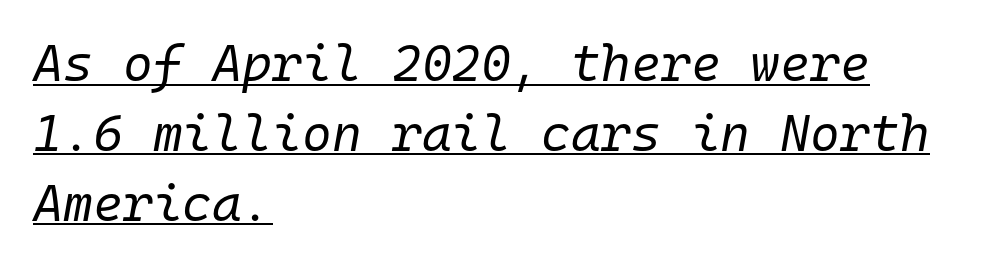
Emphasis-style slanted type is in use. The specimen includes a rule beneath the text block's lines. Reading down the column, the eye jumps a familiar distance to each next line. Stems here are at most as thick as an everyday book face. Short and long lines alike share a common starting point at left. Words appear dense and cohesive because spacing is normal.
